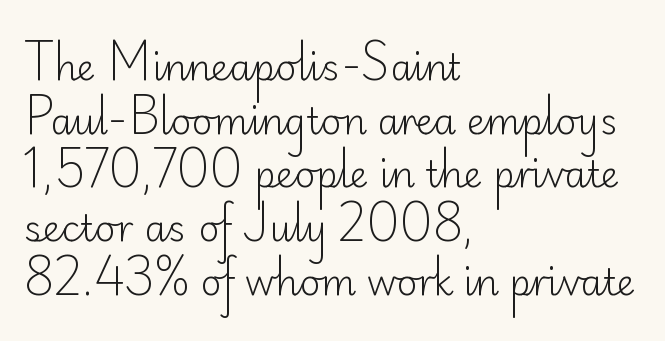
The image shows 36 px light sans-serif type, upright; set left-aligned, normal line spacing (1.49x), normal letter spacing, not underlined; low stroke contrast and a small x-height.
